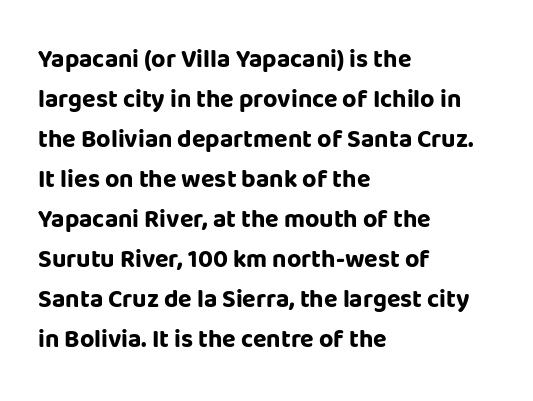
{"italic": "no", "bold": "yes", "underline": "no", "align": "left", "line_spacing": "normal", "line_spacing_ratio": 1.6, "letter_spacing": "normal", "letter_spacing_em": 0.0, "glyph_px": 25}
